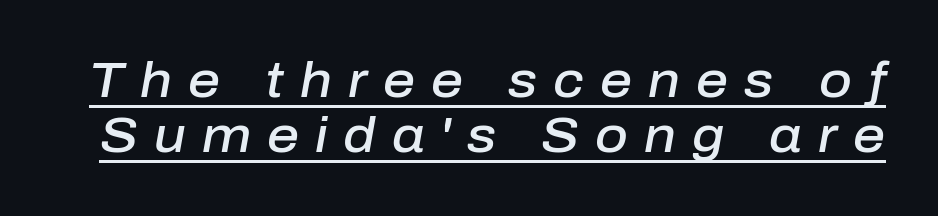
Set as a demibold, roughly 600 on the weight scale. Notice how a bar underscores the lettering throughout. A typesetter would mark this as italic. Observe the wide spacing: letters keep a clear distance from each other. The rendering uses natural spacing where letterforms have individual widths.
